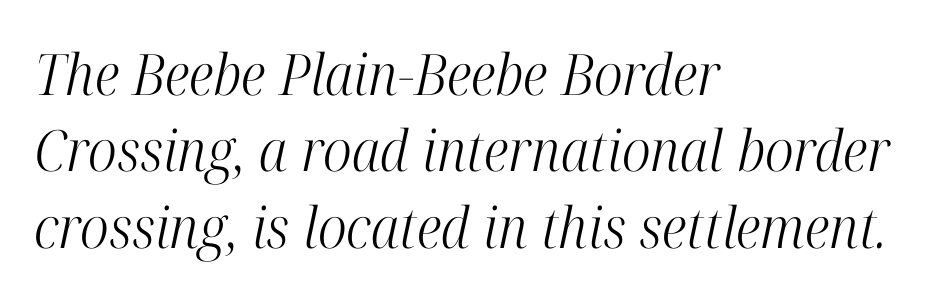
Spacing verdict: proportional, widths tailored to each character. Letterform terminals end in serifs throughout the passage. Anything drawn beneath the words? Only blank space. The cut favours lightness, reaching ordinary text weight at its darkest. Is the type slanted? Yes — the strokes lean at a clear angle.
